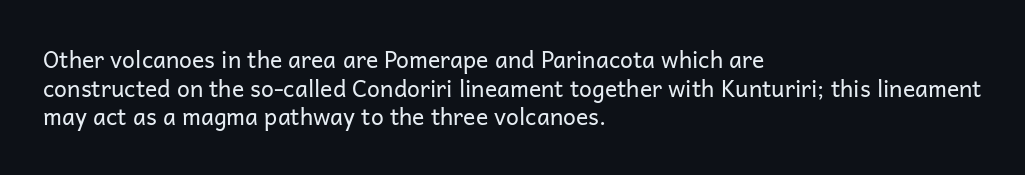
{"italic": "no", "bold": "no", "underline": "no", "align": "left", "line_spacing": "normal", "line_spacing_ratio": 1.25, "letter_spacing": "normal", "letter_spacing_em": 0.0, "glyph_px": 23}
